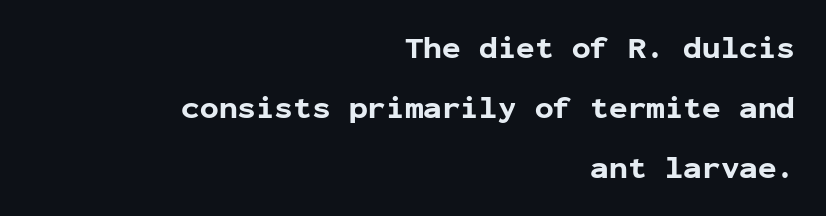
{"serif": "no", "italic": "no", "bold": "yes", "weight": "bold", "width": "normal", "stroke_contrast": "low", "x_height": "medium", "monospaced": "yes", "underline": "no", "align": "right", "line_spacing": "loose", "line_spacing_ratio": 1.94, "letter_spacing": "normal", "letter_spacing_em": 0.0, "glyph_px": 31}
